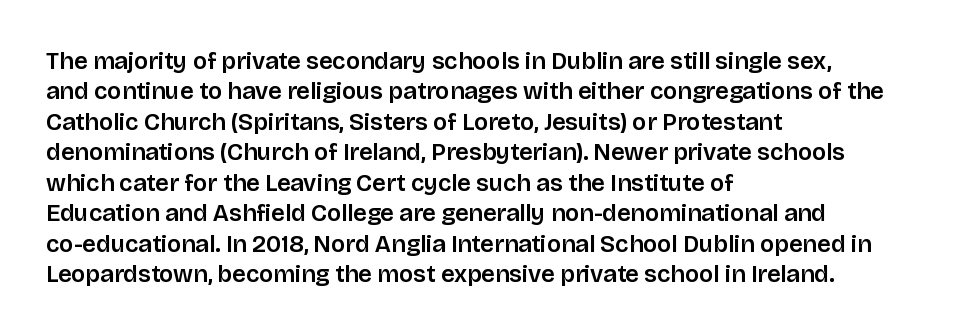
{"italic": "no", "underline": "no", "align": "left", "line_spacing": "normal", "line_spacing_ratio": 1.27, "letter_spacing": "normal", "letter_spacing_em": 0.0, "glyph_px": 24}
